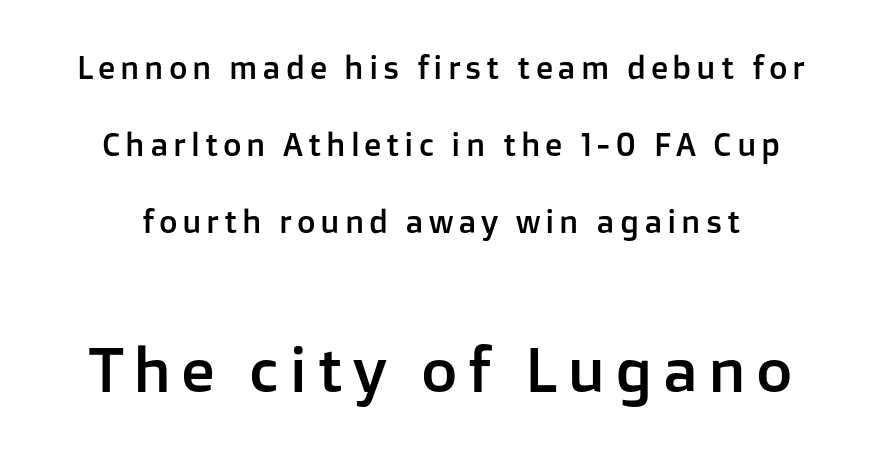
The image shows 63 px sans-serif type, upright; set loose line spacing (2.41x), not underlined; the second (bottom) block is 1.97x larger; low stroke contrast and a medium x-height.
